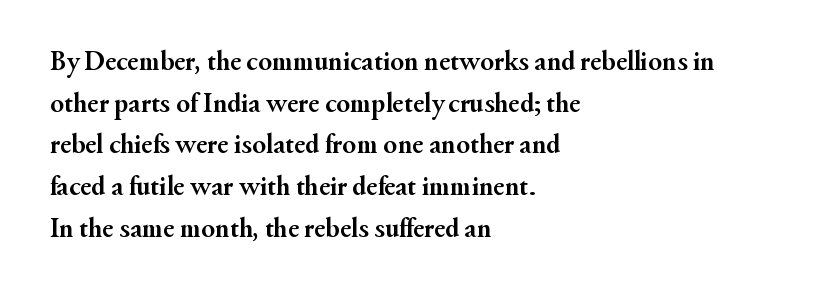
How are the letters spaced? Ordinarily, with no added tracking. How heavy is the stroke? Heavy — this is a bold. If you measured baseline to baseline, you'd find a middling distance. The passage shown is not underscored anywhere.
